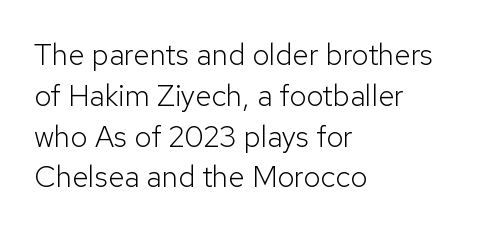
The image shows 30 px light sans-serif type, upright; set left-aligned, normal line spacing (1.36x), normal letter spacing, not underlined; low stroke contrast and a medium x-height.
